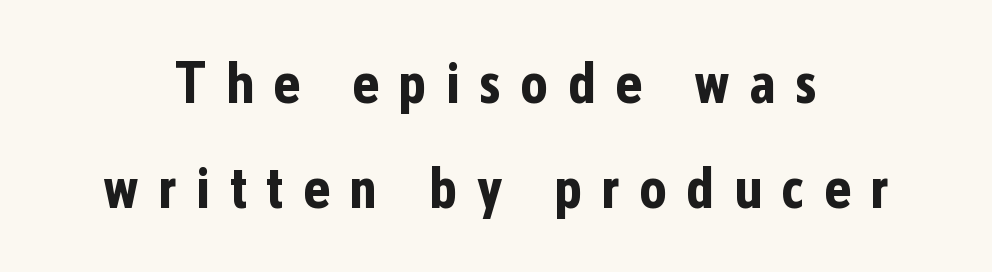
The type sits square on the baseline with zero lean. You'd pick this weight for a headline — it's a proper bold. These lines have a slow, spaced-out rhythm from letter to letter. Character widths vary here, with narrow letters taking less room than wide ones. The glyphs are unaccompanied by any horizontal stroke below them. The lines in this sample share a center point and differ in where they start and stop.
